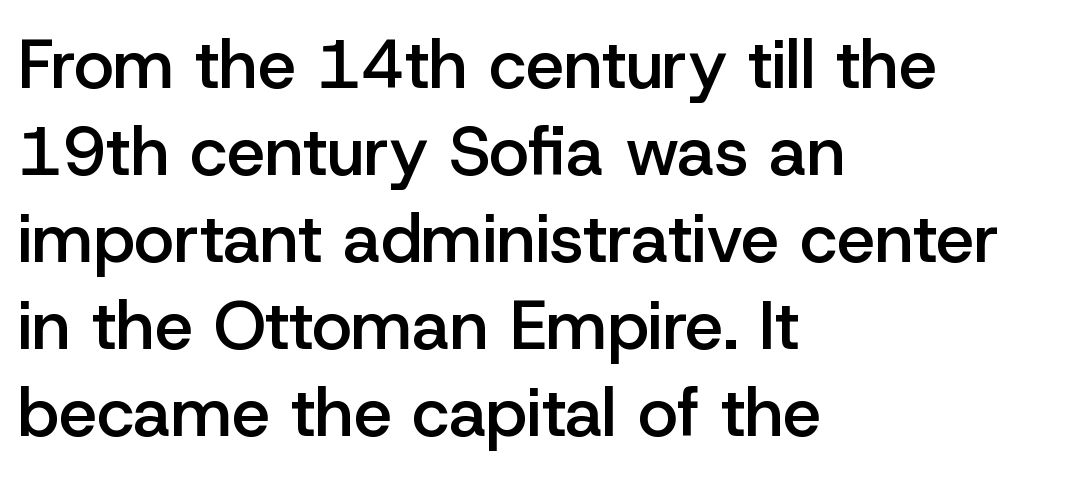
Q: Is the text bold? A: Semi-bold.
Q: Is the text italic (slanted)? A: No, it is upright.
Q: Is the typeface a serif or a sans-serif typeface? A: Sans-serif.
Q: Is the text underlined? A: No.
Q: How is the paragraph aligned? A: Left-aligned.
Q: Is the spacing between letters normal or unusually wide? A: Normal.
Q: Is the spacing between lines tight, normal or loose? A: Normal.
Q: Width (condensed, normal, or wide)? A: Normal.
Q: Stroke contrast? A: Low.
Q: x-height? A: Medium.
Q: Monospaced? A: No.
